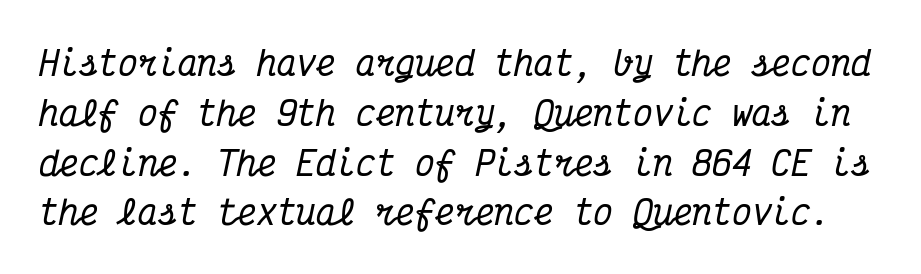
Q: Is the text italic (slanted)? A: Yes, it leans right by about 12 degrees.
Q: Is the typeface a serif or a sans-serif typeface? A: Serif.
Q: Is the text underlined? A: No.
Q: Is the spacing between letters normal or unusually wide? A: Normal.
Q: Is the spacing between lines tight, normal or loose? A: Normal.
Q: Width (condensed, normal, or wide)? A: Condensed.
Q: Stroke contrast? A: Medium.
Q: x-height? A: Medium.
Q: Monospaced? A: Yes.
